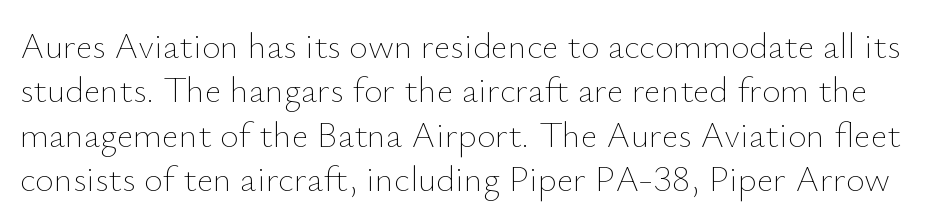
A typesetter would call this zero additional tracking. Unmarked baselines from the first word to the last. Rendered with straight, roman letterforms. No letter is thick-stroked: the sample isn't bold. Varying glyph widths throughout — classic text-font behaviour.
